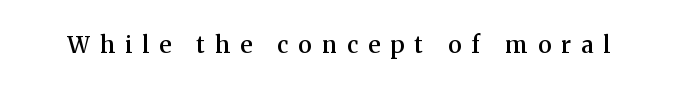
{"italic": "no", "bold": "semi", "underline": "no", "letter_spacing": "wide", "letter_spacing_em": 0.45, "glyph_px": 23}
